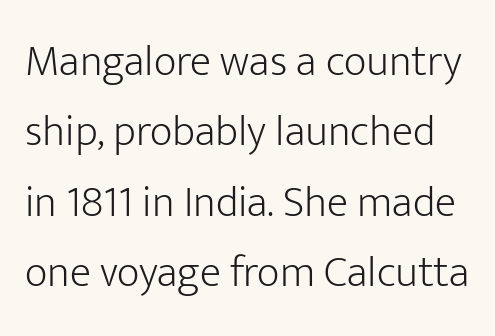
The image shows 44 px light sans-serif type, upright; set normal line spacing (1.6x), normal letter spacing, not underlined; low stroke contrast and a medium x-height.
